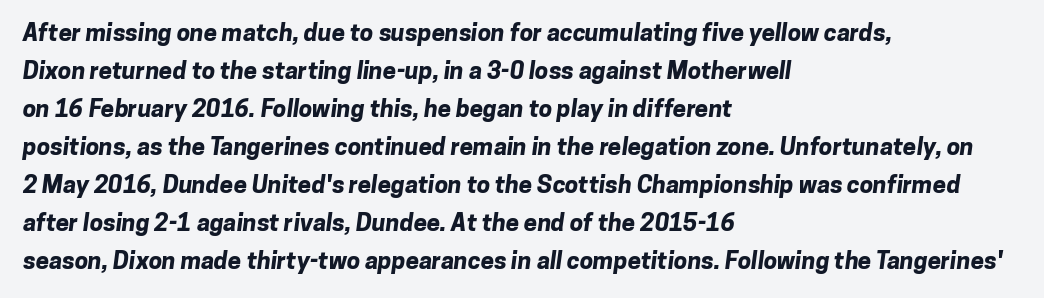
The image shows 24 px bold type; set left-aligned, normal line spacing (1.58x), normal letter spacing, not underlined.
